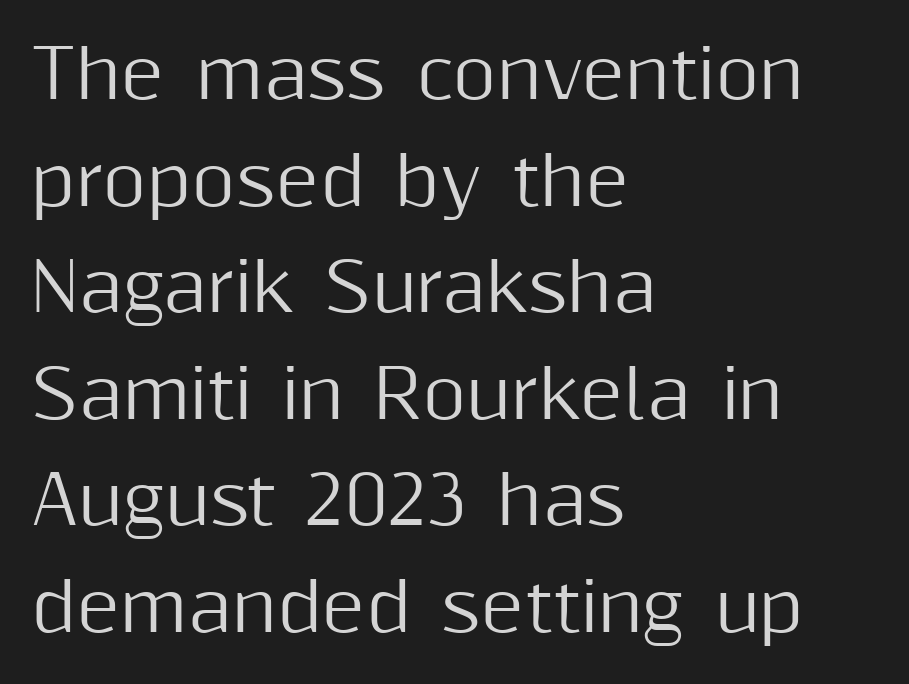
{"serif": "no", "italic": "no", "width": "normal", "stroke_contrast": "medium", "x_height": "medium", "monospaced": "no", "underline": "no", "align": "left", "line_spacing": "normal", "line_spacing_ratio": 1.59, "letter_spacing": "normal", "letter_spacing_em": 0.0, "glyph_px": 67}
